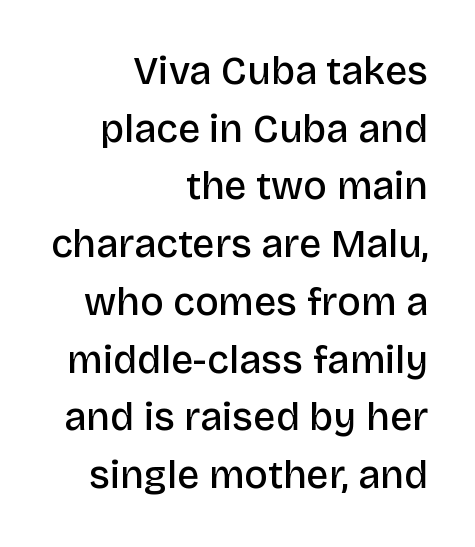
{"serif": "no", "italic": "no", "bold": "semi", "weight": "semibold", "width": "normal", "stroke_contrast": "low", "x_height": "large", "monospaced": "no", "underline": "no", "align": "right", "line_spacing": "normal", "line_spacing_ratio": 1.48, "letter_spacing": "normal", "letter_spacing_em": 0.0, "glyph_px": 39}
